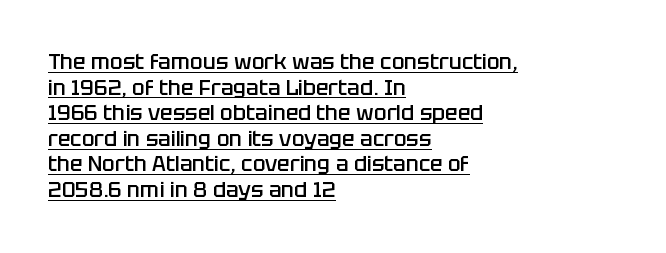
Q: Is the text bold? A: Semi-bold.
Q: Is the text italic (slanted)? A: No, it is upright.
Q: Is the text underlined? A: Yes.
Q: How is the paragraph aligned? A: Left-aligned.
Q: Is the spacing between letters normal or unusually wide? A: Normal.
